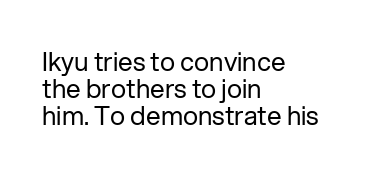
In terms of leading, this rendering errs on the cramped side. Check under the words: just untouched page. Look at the tracking — it's just the regular setting, nothing added. A typesetter would mark this as roman, not italic.
